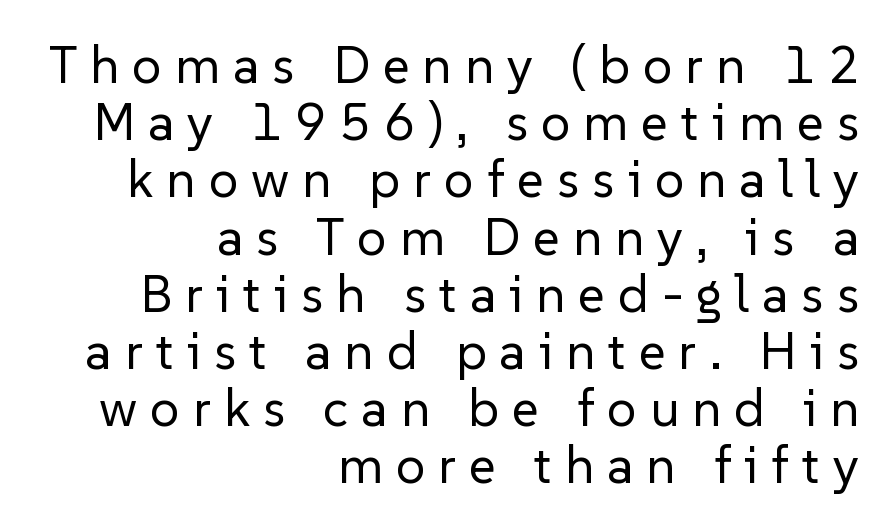
Is the block centered? No — it sits flush against the right margin. Substantial extra tracking has been applied to these lines. Unlike italic type, these characters show no tilt at all. Weight class: somewhere from thin through regular. The vertical gap from one line to the next is small. Unmarked baselines from the first word to the last.
